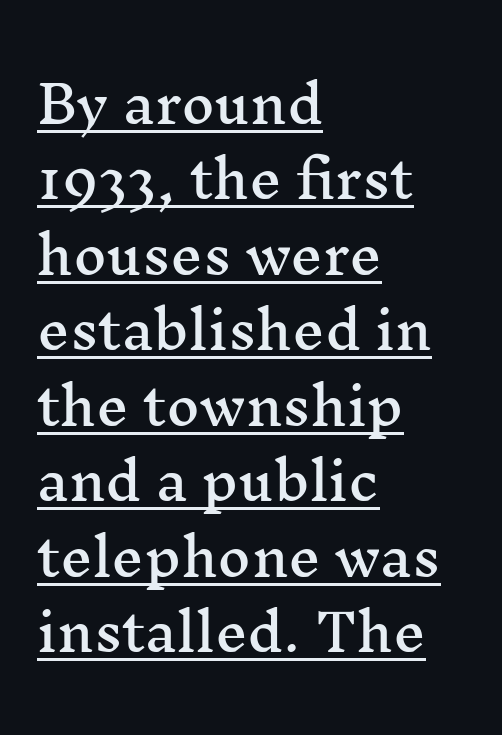
The image shows 51 px wide serif type, upright; set left-aligned, normal line spacing (1.48x), normal letter spacing, underlined; medium stroke contrast and a medium x-height.
